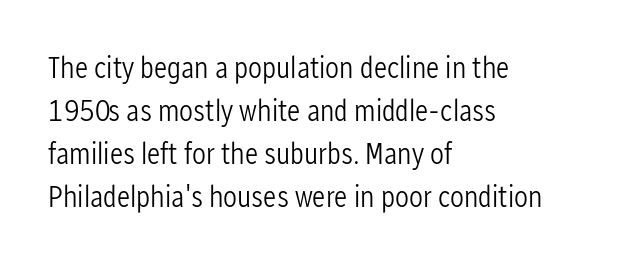
{"serif": "no", "italic": "no", "bold": "no", "weight": "light", "width": "condensed", "stroke_contrast": "low", "x_height": "medium", "monospaced": "no", "underline": "no", "align": "left", "line_spacing": "normal", "line_spacing_ratio": 1.39, "letter_spacing": "normal", "letter_spacing_em": 0.0, "glyph_px": 31}
